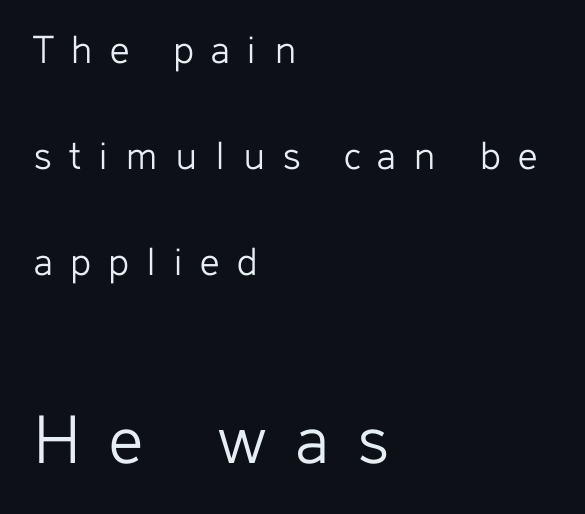
Clear beneath every line of the passage. The typeface chosen for these lines omits serifs. What's the leading like? Stretched, with rows far apart. The typesetter chose a ragged-right arrangement here. The rendering uses natural spacing where letterforms have individual widths. How are the letters spaced? Widely, with obvious added tracking.
